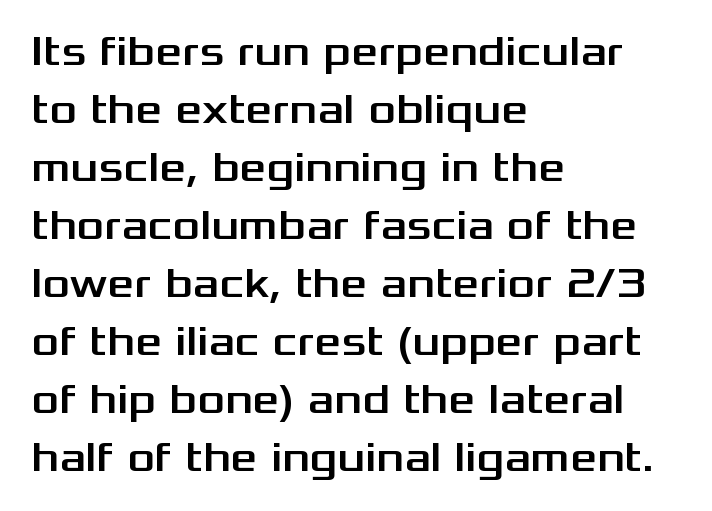
{"serif": "no", "italic": "no", "width": "wide", "stroke_contrast": "medium", "x_height": "medium", "monospaced": "no", "underline": "no", "align": "left", "line_spacing": "normal", "line_spacing_ratio": 1.38, "letter_spacing": "normal", "letter_spacing_em": 0.0, "glyph_px": 42}
